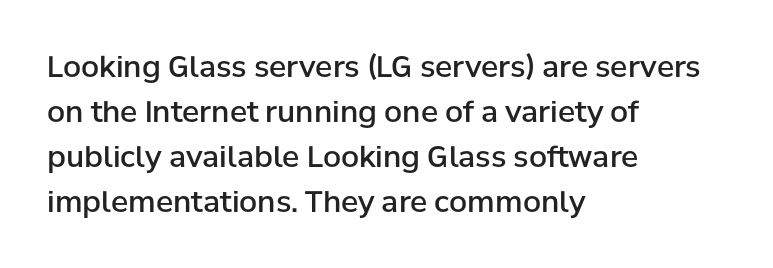
{"serif": "no", "italic": "no", "bold": "semi", "weight": "semibold", "width": "normal", "stroke_contrast": "low", "x_height": "medium", "monospaced": "no", "underline": "no", "align": "left", "line_spacing": "normal", "line_spacing_ratio": 1.55, "letter_spacing": "normal", "letter_spacing_em": 0.0, "glyph_px": 29}
